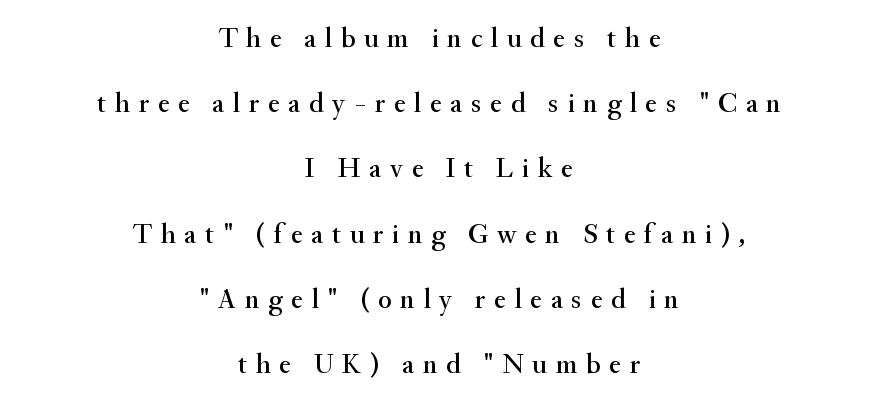
Q: Is the text italic (slanted)? A: No, it is upright.
Q: Is the typeface a serif or a sans-serif typeface? A: Serif.
Q: Is the text underlined? A: No.
Q: How is the paragraph aligned? A: Centered.
Q: Is the spacing between letters normal or unusually wide? A: Unusually wide.
Q: Is the spacing between lines tight, normal or loose? A: Loose.
Q: Width (condensed, normal, or wide)? A: Normal.
Q: Stroke contrast? A: Medium.
Q: x-height? A: Small.
Q: Monospaced? A: No.
